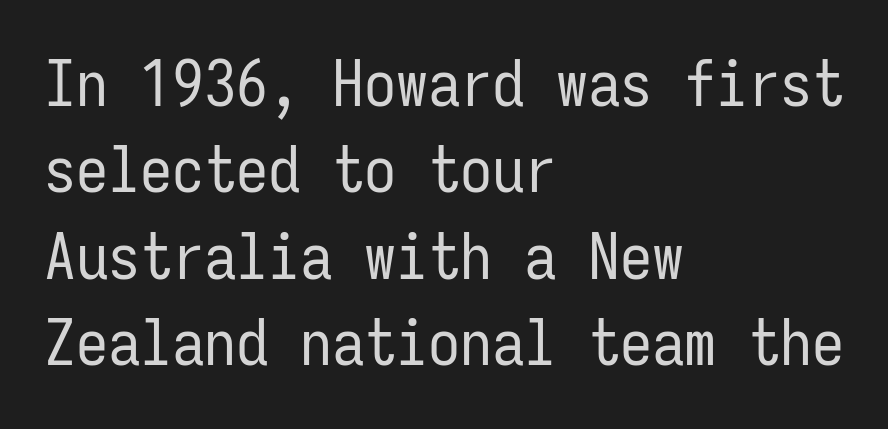
The space beneath each line is pristine and unruled. Check where the strokes stop: nothing finishes them off — pure sans. Layout note: lines flush left. Bold? No — there's no thickening of the strokes. You could count columns in this text — the font is strictly monospaced. No extra tracking has been applied to these lines.
